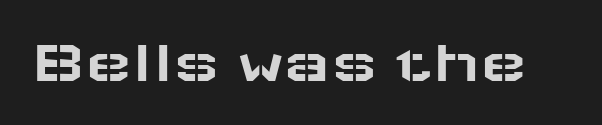
Q: Is the text italic (slanted)? A: No, it is upright.
Q: Is the typeface a serif or a sans-serif typeface? A: Sans-serif.
Q: Is the text underlined? A: No.
Q: Is the spacing between letters normal or unusually wide? A: Normal.
Q: Width (condensed, normal, or wide)? A: Wide.
Q: Stroke contrast? A: Low.
Q: x-height? A: Medium.
Q: Monospaced? A: No.
